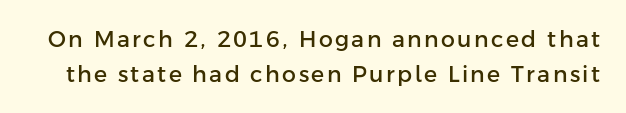
{"italic": "no", "underline": "no", "line_spacing": "normal", "line_spacing_ratio": 1.58, "glyph_px": 22}
